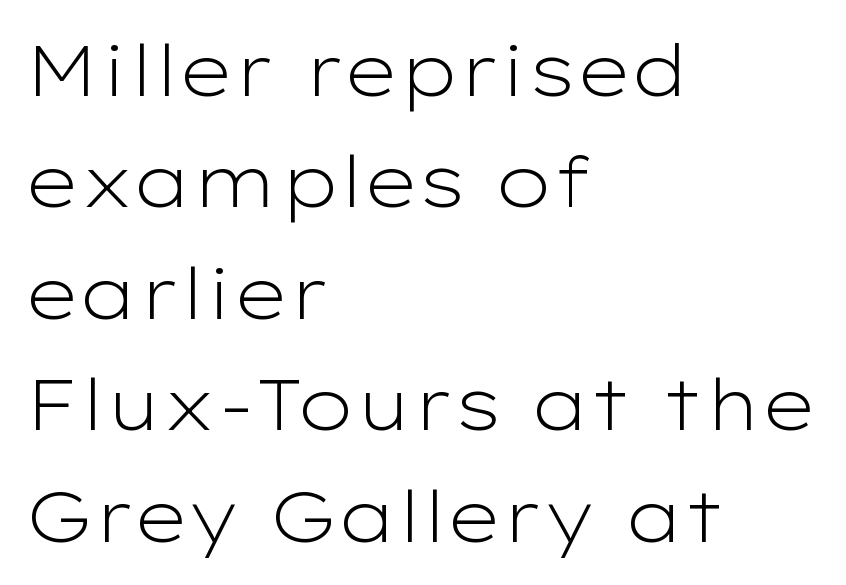
{"serif": "no", "italic": "no", "bold": "no", "weight": "light", "width": "wide", "stroke_contrast": "low", "x_height": "medium", "monospaced": "no", "underline": "no", "align": "left", "line_spacing": "normal", "line_spacing_ratio": 1.57, "letter_spacing": "normal", "letter_spacing_em": 0.0, "glyph_px": 71}
